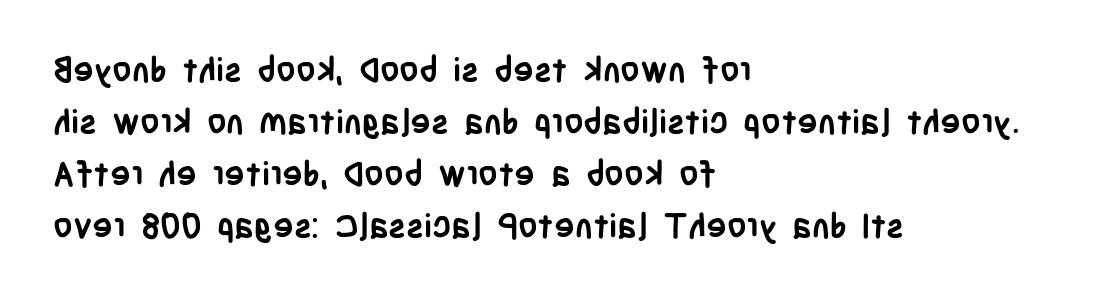
{"serif": "no", "italic": "no", "bold": "yes", "weight": "semibold", "width": "condensed", "stroke_contrast": "low", "x_height": "large", "monospaced": "no", "underline": "no", "align": "left", "line_spacing": "normal", "line_spacing_ratio": 1.53, "letter_spacing": "normal", "letter_spacing_em": 0.0, "glyph_px": 34}
